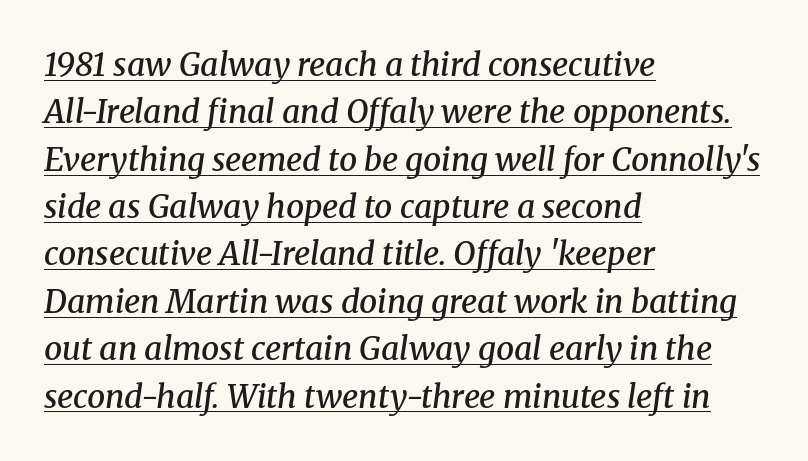
{"serif": "yes", "italic": "yes", "lean": "right", "slant_degrees": 8, "bold": "semi", "weight": "semibold", "width": "normal", "stroke_contrast": "medium", "x_height": "medium", "monospaced": "no", "underline": "yes", "align": "left", "line_spacing": "normal", "line_spacing_ratio": 1.48, "letter_spacing": "normal", "letter_spacing_em": 0.0, "glyph_px": 32}
